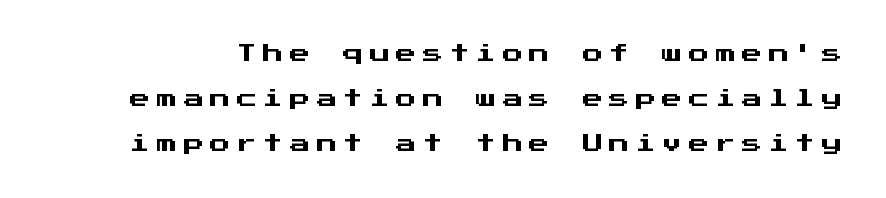
Is the letter spacing exaggerated? Yes — the characters are pushed far apart. Ascenders rise straight up at ninety degrees. A bare baseline throughout the passage. Reading down the column, the eye jumps a long way to each next line.
